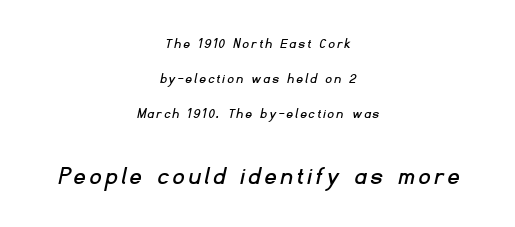
Q: Is the text underlined? A: No.
Q: How is the paragraph aligned? A: Centered.
Q: Is the spacing between lines tight, normal or loose? A: Loose.
Q: Which block of text is set in a larger size, the first (top) or the second (bottom)? A: The second (bottom) one.
